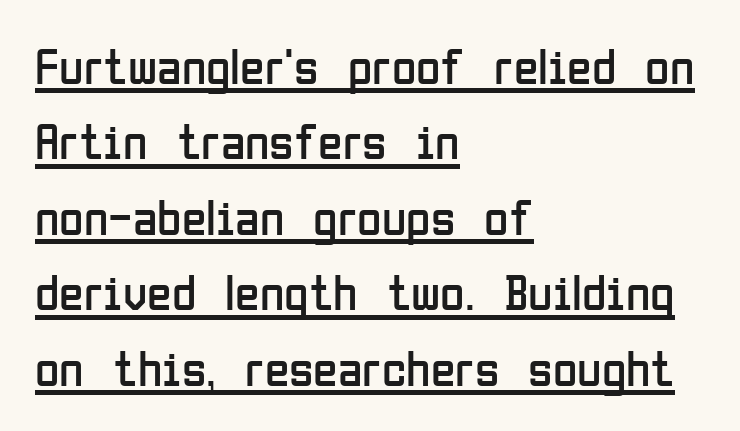
The image shows 50 px regular-weight, condensed sans-serif type, upright; set left-aligned, normal line spacing (1.51x), normal letter spacing, underlined; low stroke contrast and a medium x-height.
